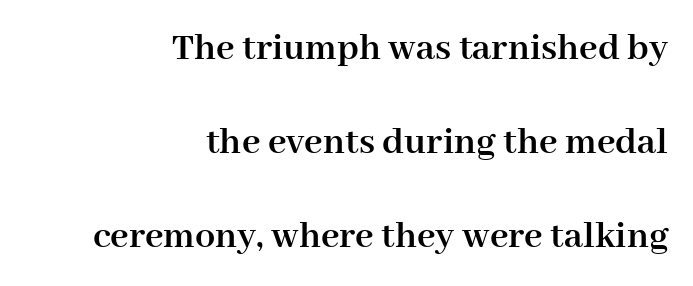
What's the leading like? Stretched, with rows far apart. Weight: bold. Compared with a flush-left layout, this one pins lines to the opposite, right side. A typesetter would call this proportional, since set widths differ per character. The letterforms sit shoulder to shoulder at normal distance. The axis of the letterforms is exactly vertical.
